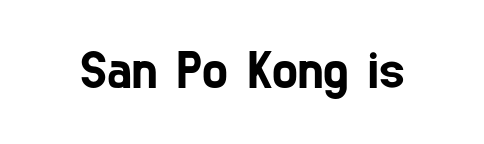
{"serif": "no", "width": "condensed", "stroke_contrast": "low", "x_height": "medium", "monospaced": "no", "underline": "no", "letter_spacing": "normal", "letter_spacing_em": 0.0, "glyph_px": 54}
